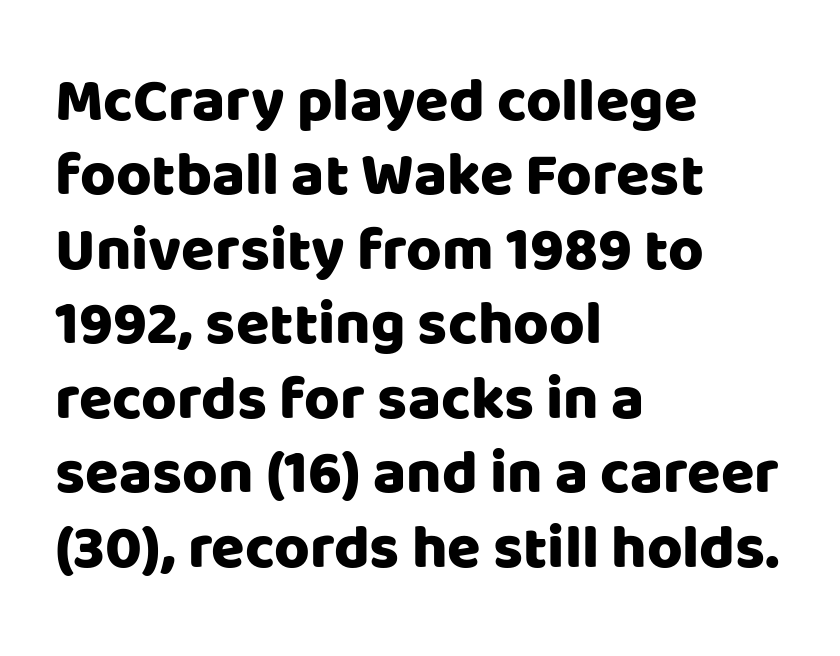
Style check: upright. Any mark beneath the type? The region is blank. You can tell from the bare stems that sans-serif type was used. The face used here is proportionally spaced, like ordinary book or web type.
